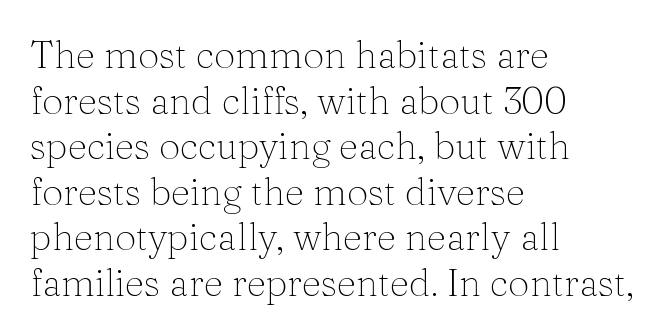
Is this a heavy cut? Hardly; it is regular or lighter. Has an underline been added? It has not. Think of a printed novel: that variable character pitch is what you see here. Look at the tracking — it's just the regular setting, nothing added. Each line starts at the same left margin while the right side varies. Old-style or modern, the face here clearly has serifs.
